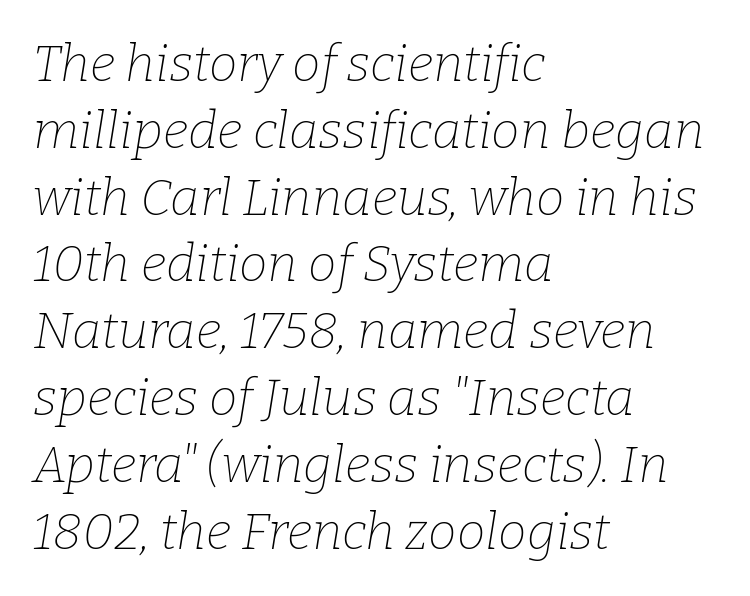
The whole block is typeset with a tilt. Weight: in the light-to-regular range. Look at the tracking — it's just the regular setting, nothing added. This sample uses a serif face.
